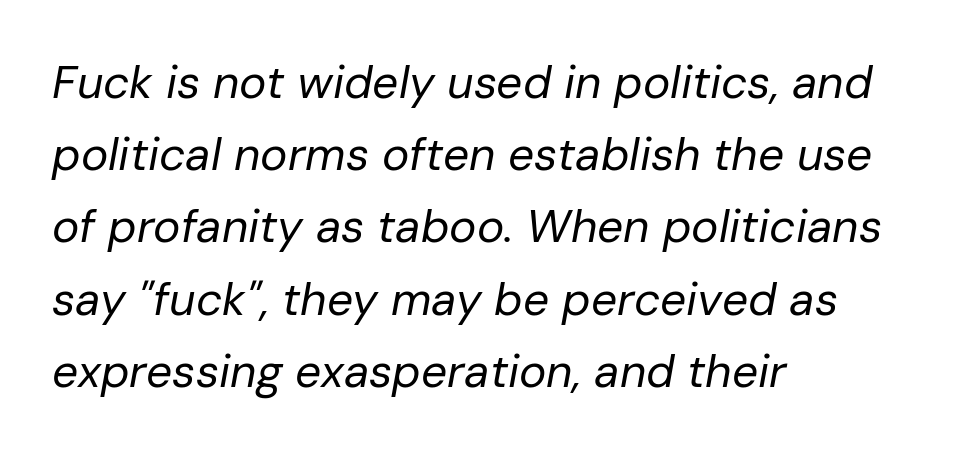
Think of a printed novel: that variable character pitch is what you see here. There is no visible air inserted between adjacent glyphs. Does the lettering tilt? It does — this is italic. The characters are drawn with everyday or finer stroke widths. Notice how the passage keeps a crisp vertical edge on the left only.
